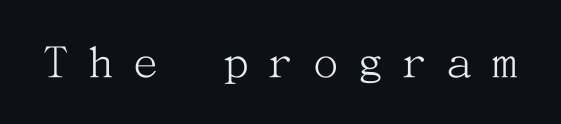
This sample uses a serif face. Ink coverage per letter is moderate at most. Posture: straight, roman, zero tilt. There is plenty of visible air inserted between adjacent glyphs. Beneath every word, the page is bare.
